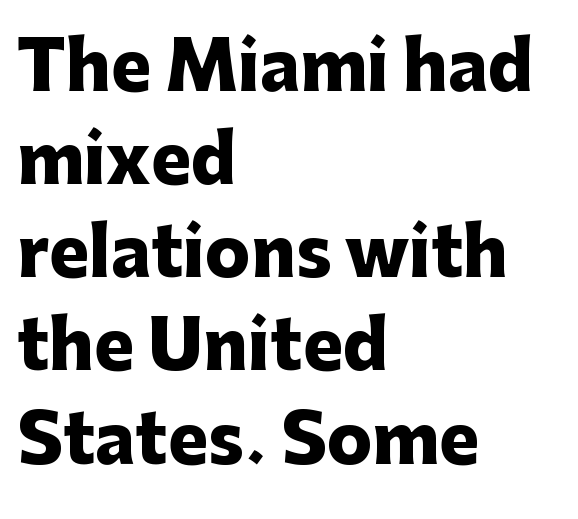
Q: Is the text bold? A: Yes.
Q: Is the text italic (slanted)? A: No, it is upright.
Q: Is the typeface a serif or a sans-serif typeface? A: Sans-serif.
Q: Is the text underlined? A: No.
Q: How is the paragraph aligned? A: Left-aligned.
Q: Is the spacing between letters normal or unusually wide? A: Normal.
Q: Is the spacing between lines tight, normal or loose? A: Normal.
Q: Width (condensed, normal, or wide)? A: Normal.
Q: Stroke contrast? A: Low.
Q: x-height? A: Medium.
Q: Monospaced? A: No.
